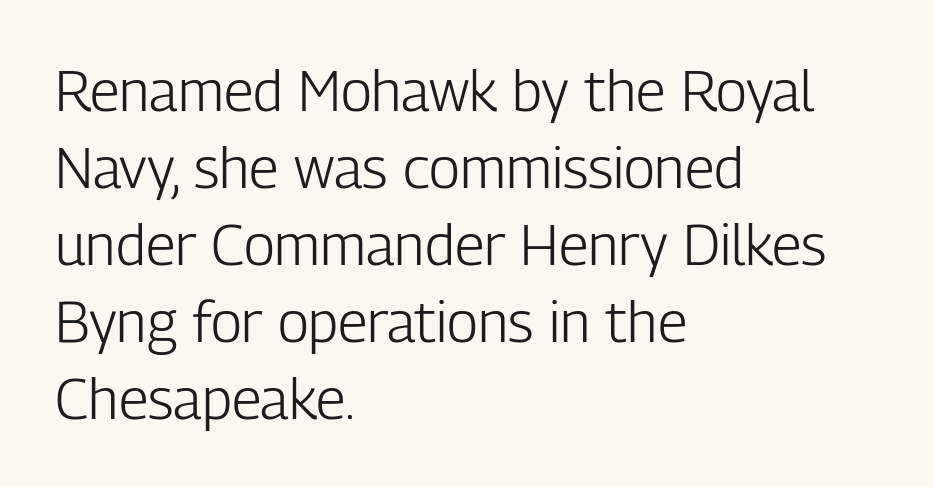
The image shows 57 px light, condensed sans-serif type, upright; set left-aligned, normal line spacing (1.35x), normal letter spacing, not underlined; low stroke contrast and a medium x-height.
